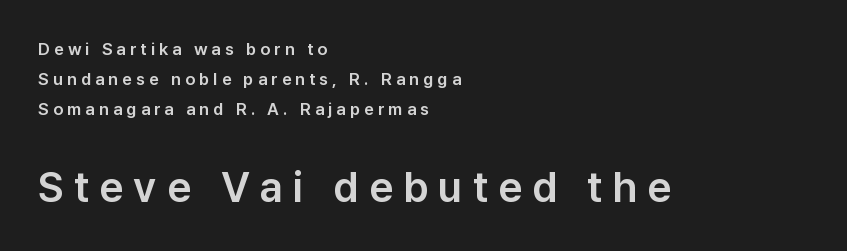
The image shows 42 px sans-serif type, upright; set left-aligned, line spacing 1.77x, unusually wide letter spacing (+0.24 em), not underlined; the second (bottom) block is 2.47x larger; low stroke contrast and a medium x-height.
